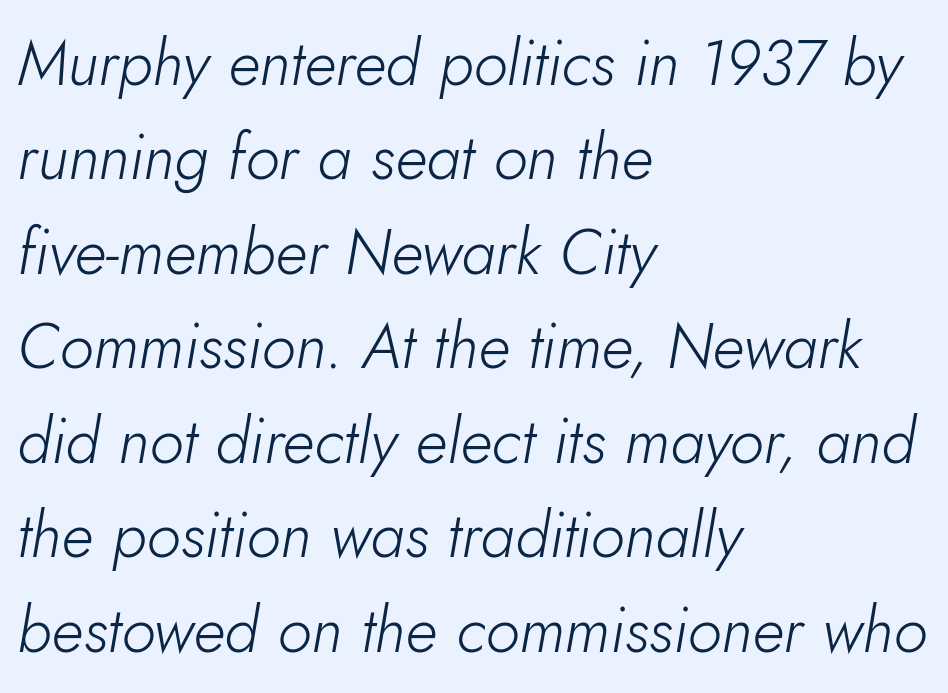
Q: Is the text bold? A: No.
Q: Is the text italic (slanted)? A: Yes, it leans right by about 10 degrees.
Q: Is the text underlined? A: No.
Q: How is the paragraph aligned? A: Left-aligned.
Q: Is the spacing between letters normal or unusually wide? A: Normal.
Q: Is the spacing between lines tight, normal or loose? A: Normal.
Q: Width (condensed, normal, or wide)? A: Normal.
Q: Stroke contrast? A: Low.
Q: x-height? A: Small.
Q: Monospaced? A: No.
